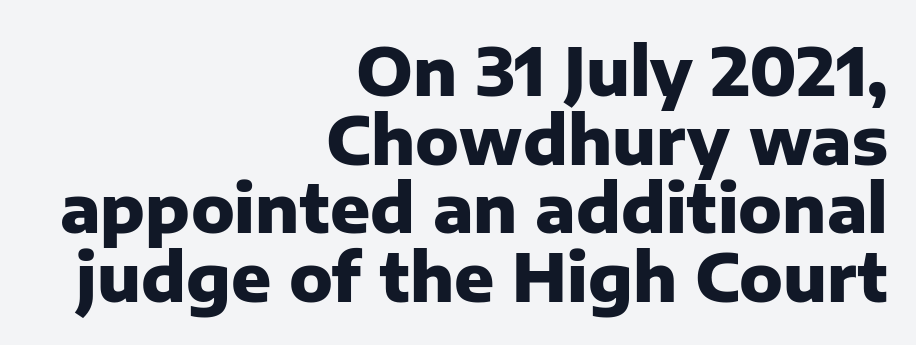
The glyphs in this specimen are sans serif. The compositor pushed each line to the right boundary. In terms of weight, the rendering is a true, heavy bold. Baseline-to-baseline distance is barely more than the letter height. Glyph-to-glyph distance matches everyday printed text. The glyphs are unaccompanied by any horizontal stroke below them.
